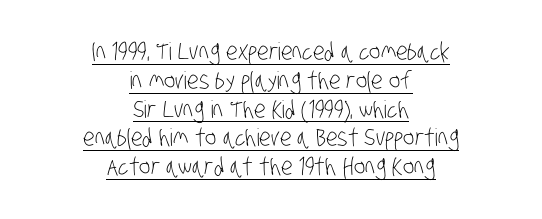
{"bold": "no", "underline": "yes", "align": "center", "line_spacing_ratio": 1.2, "letter_spacing": "normal", "letter_spacing_em": 0.0, "glyph_px": 24}
